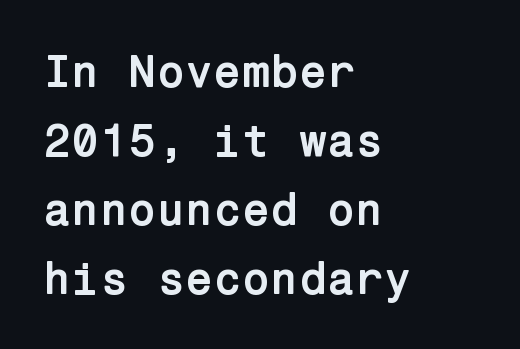
Q: Is the text bold? A: Yes.
Q: Is the text italic (slanted)? A: No, it is upright.
Q: Is the typeface a serif or a sans-serif typeface? A: Sans-serif.
Q: Is the text underlined? A: No.
Q: How is the paragraph aligned? A: Left-aligned.
Q: Is the spacing between letters normal or unusually wide? A: Normal.
Q: Is the spacing between lines tight, normal or loose? A: Normal.
Q: Width (condensed, normal, or wide)? A: Normal.
Q: Stroke contrast? A: Low.
Q: x-height? A: Medium.
